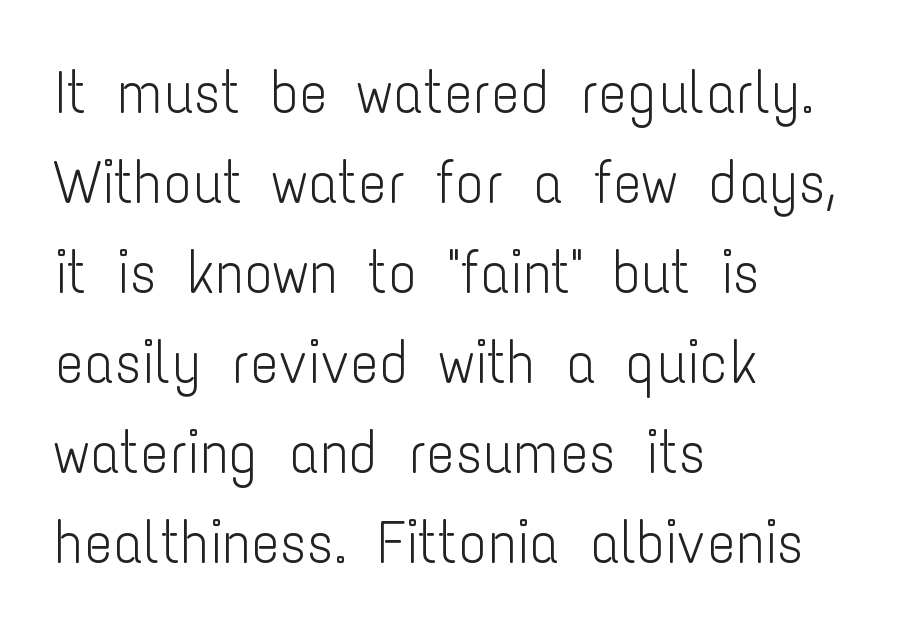
{"serif": "no", "italic": "no", "bold": "no", "weight": "light", "width": "condensed", "stroke_contrast": "low", "x_height": "medium", "monospaced": "no", "underline": "no", "align": "left", "line_spacing": "normal", "line_spacing_ratio": 1.5, "letter_spacing": "normal", "letter_spacing_em": 0.0, "glyph_px": 60}
